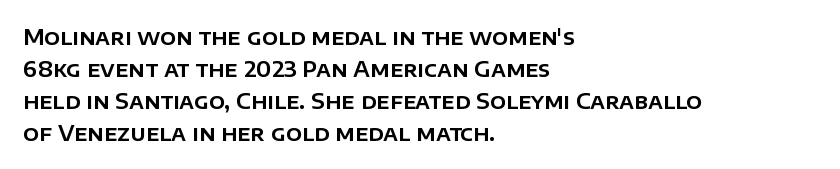
Q: Is the text italic (slanted)? A: No, it is upright.
Q: Is the text underlined? A: No.
Q: How is the paragraph aligned? A: Left-aligned.
Q: Is the spacing between letters normal or unusually wide? A: Normal.
Q: Is the spacing between lines tight, normal or loose? A: Normal.
